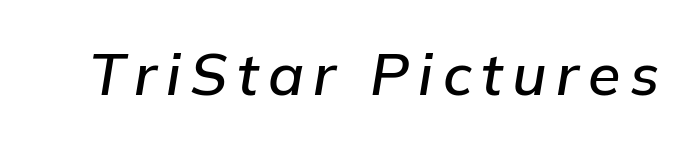
Q: Is the text italic (slanted)? A: Yes, it leans right by about 9 degrees.
Q: Is the text underlined? A: No.
Q: Width (condensed, normal, or wide)? A: Normal.
Q: Stroke contrast? A: Low.
Q: x-height? A: Medium.
Q: Monospaced? A: No.
